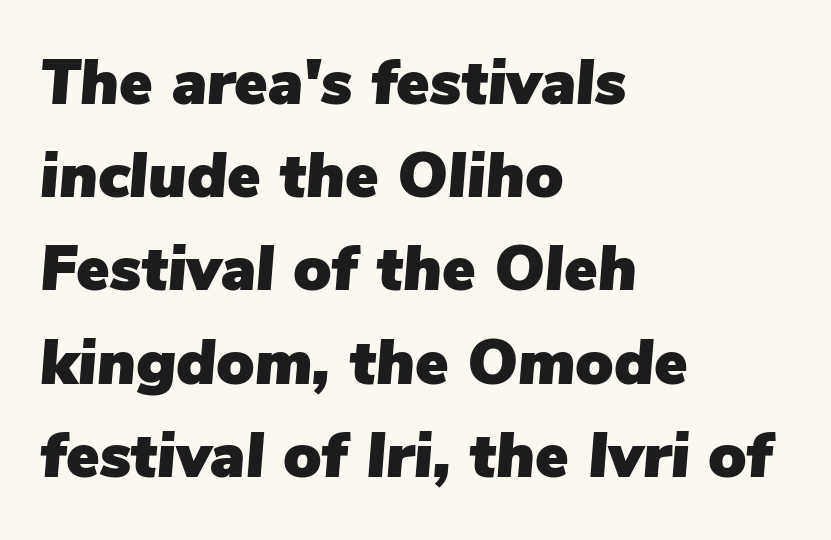
Q: Is the text italic (slanted)? A: Yes, it leans right by about 5 degrees.
Q: Is the text underlined? A: No.
Q: How is the paragraph aligned? A: Left-aligned.
Q: Is the spacing between letters normal or unusually wide? A: Normal.
Q: Is the spacing between lines tight, normal or loose? A: Normal.
Q: Width (condensed, normal, or wide)? A: Normal.
Q: Stroke contrast? A: Low.
Q: x-height? A: Medium.
Q: Monospaced? A: No.
